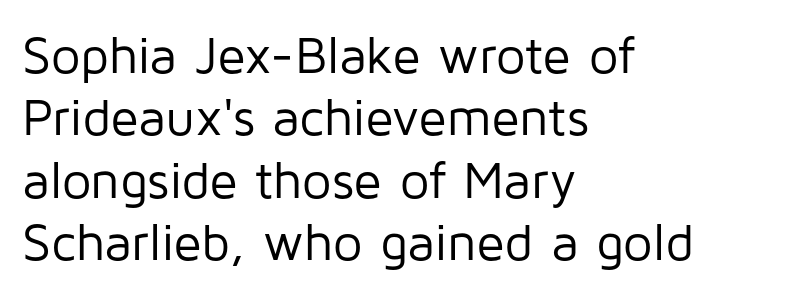
Q: Is the text bold? A: No.
Q: Is the text italic (slanted)? A: No, it is upright.
Q: Is the typeface a serif or a sans-serif typeface? A: Sans-serif.
Q: Is the text underlined? A: No.
Q: How is the paragraph aligned? A: Left-aligned.
Q: Is the spacing between letters normal or unusually wide? A: Normal.
Q: Width (condensed, normal, or wide)? A: Normal.
Q: Stroke contrast? A: Low.
Q: x-height? A: Medium.
Q: Monospaced? A: No.
